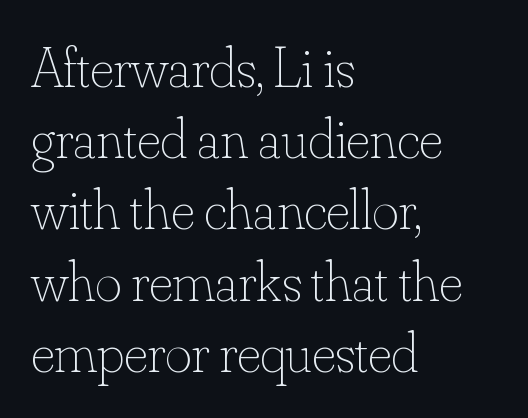
Q: Is the text bold? A: No.
Q: Is the text italic (slanted)? A: No, it is upright.
Q: Is the text underlined? A: No.
Q: How is the paragraph aligned? A: Left-aligned.
Q: Is the spacing between letters normal or unusually wide? A: Normal.
Q: Is the spacing between lines tight, normal or loose? A: Normal.
Q: Width (condensed, normal, or wide)? A: Normal.
Q: Stroke contrast? A: Low.
Q: x-height? A: Small.
Q: Monospaced? A: No.
